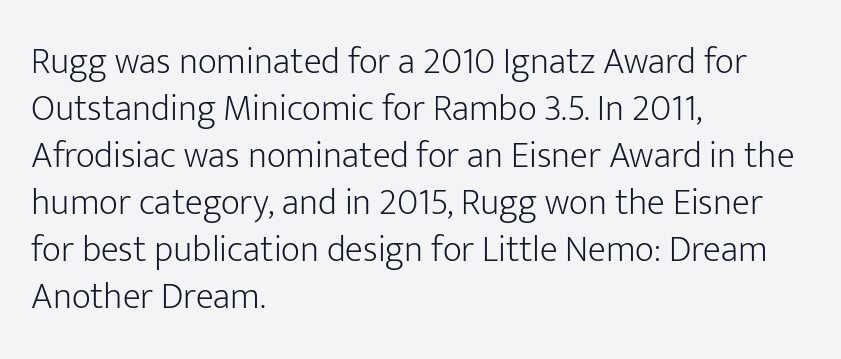
The image shows 37 px light sans-serif type, upright; set left-aligned, normal line spacing (1.27x), normal letter spacing, not underlined; low stroke contrast and a medium x-height.
